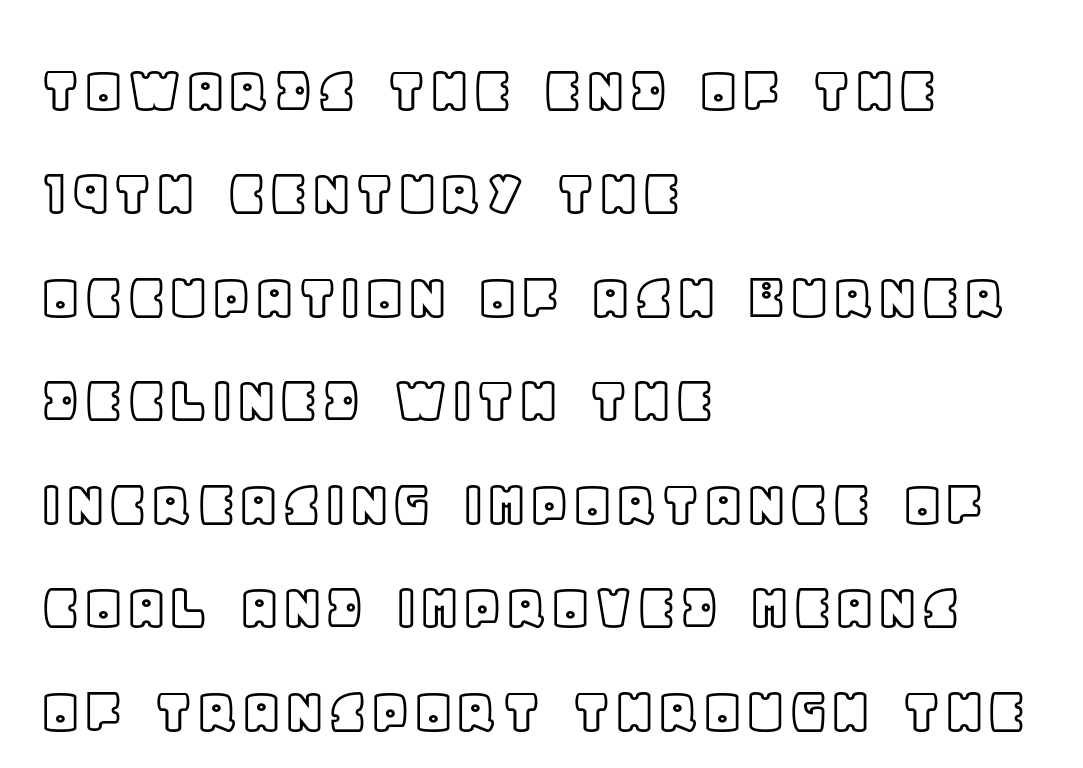
The letters advance in unequal steps, a hallmark of proportional type. Nothing unusual about the tracking: characters are spaced as the font intends. Vertically, the passage feels balanced, rows spaced as you'd expect. Layout note: lines flush left.
